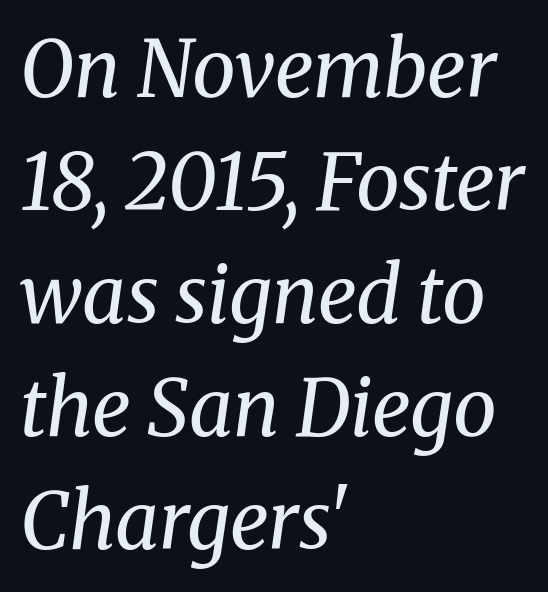
{"serif": "yes", "italic": "yes", "lean": "right", "slant_degrees": 8, "bold": "no", "weight": "regular", "width": "normal", "stroke_contrast": "medium", "x_height": "medium", "monospaced": "no", "underline": "no", "align": "left", "line_spacing": "normal", "line_spacing_ratio": 1.45, "letter_spacing": "normal", "letter_spacing_em": 0.0, "glyph_px": 78}
